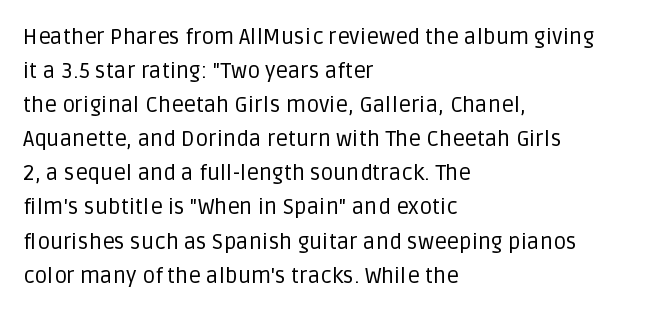
Q: Is the text bold? A: No.
Q: Is the text italic (slanted)? A: No, it is upright.
Q: Is the text underlined? A: No.
Q: How is the paragraph aligned? A: Left-aligned.
Q: Is the spacing between letters normal or unusually wide? A: Normal.
Q: Is the spacing between lines tight, normal or loose? A: Normal.
